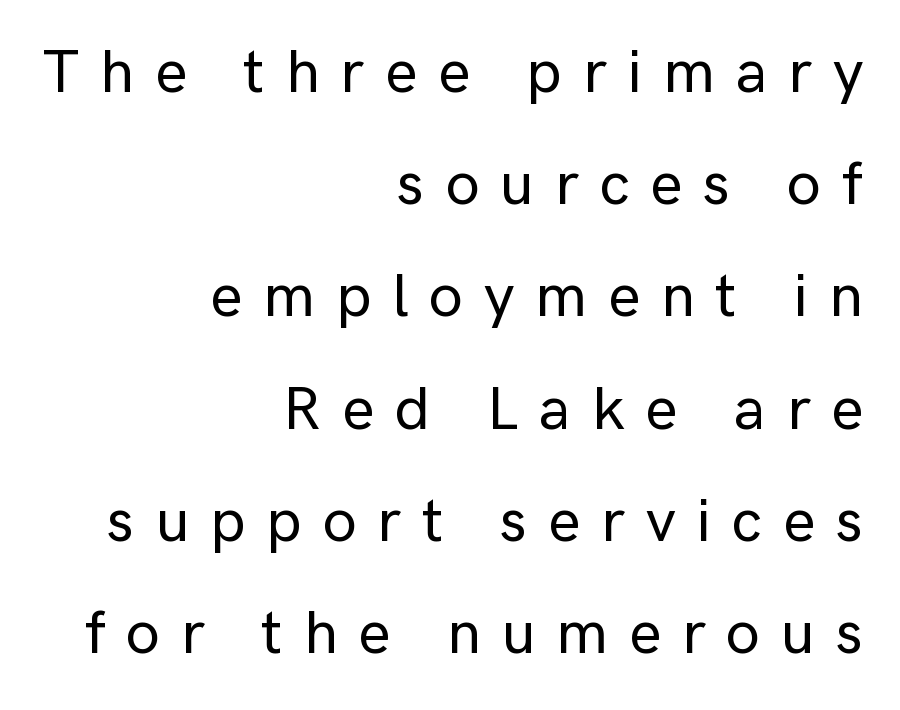
These lines are rendered in a variable-pitch font. Short note: letters widely spaced. Unmarked baselines from the first word to the last. The designer went with a sans here, leaving each stem footless.
